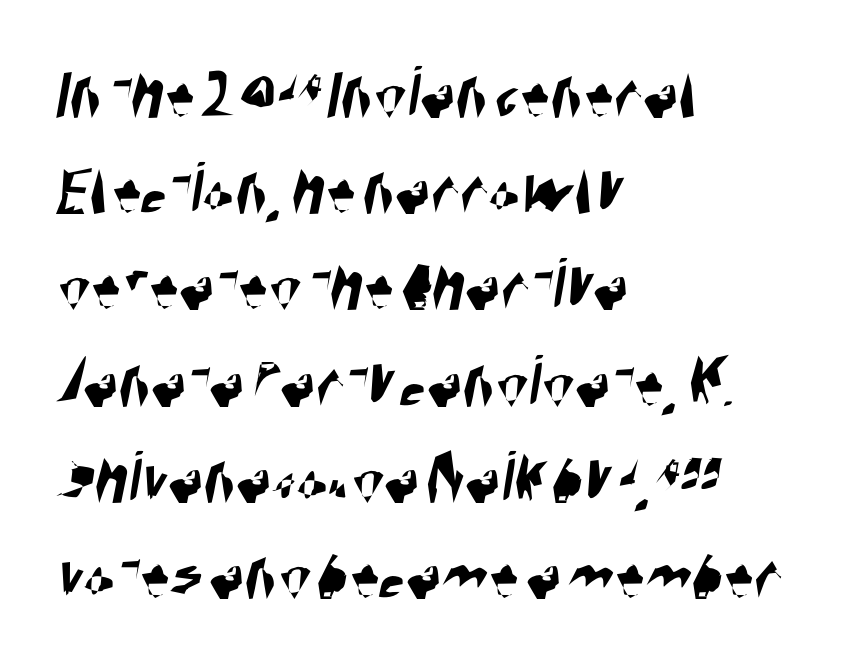
The line-height multiplier appears to be the usual default. The face used here is proportionally spaced, like ordinary book or web type. What kind of face is this? One without serifs — a sans. Lines of text with bare space underneath. Typeset ragged right — the left edge is the straight one. Spacing between characters is what you'd get straight out of the box.
